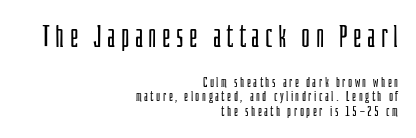
{"serif": "no", "italic": "no", "bold": "no", "weight": "light", "width": "condensed", "stroke_contrast": "low", "x_height": "large", "monospaced": "no", "underline": "no", "align": "right", "line_spacing": "tight", "line_spacing_ratio": 1.03, "larger_block": "first", "size_ratio": 2.14, "glyph_px": 30}
